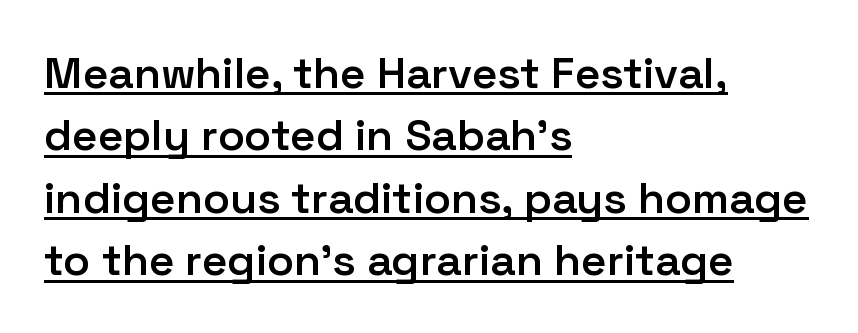
The letters stand upright; this is a roman face. The characters display no serif detailing; their extremities are plain. Varying glyph widths throughout — classic text-font behaviour. These lines stack with their left ends in a neat column. Its strokes are somewhat broadened, the hallmark of semibold type. Rows of type keep a routine distance in the vertical direction.
